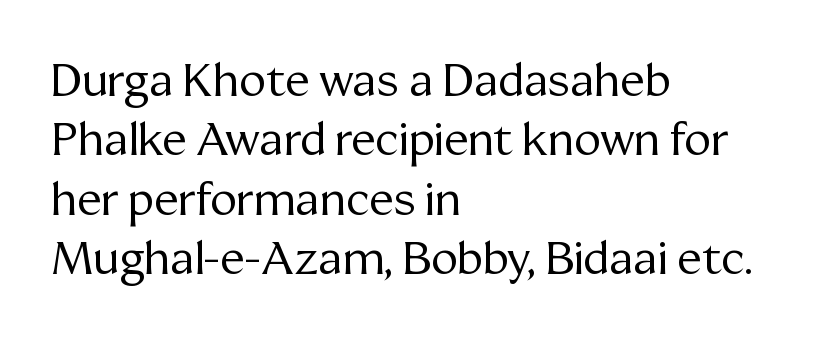
The image shows 45 px regular-weight serif type, upright; set left-aligned, normal line spacing (1.32x), normal letter spacing, not underlined; medium stroke contrast and a medium x-height.
